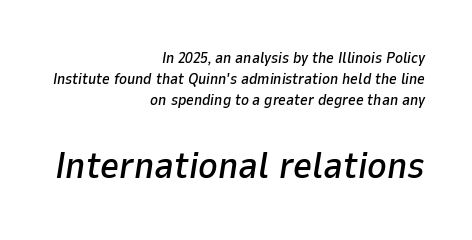
The image shows 37 px text type, italic (leaning right); set right-aligned, normal line spacing (1.41x), normal letter spacing, not underlined; the second (bottom) block is 2.47x larger; low stroke contrast and a medium x-height.
